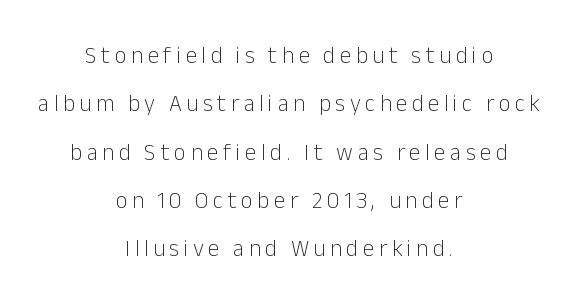
The image shows 23 px text type, upright; set centered, loose line spacing (2.1x), unusually wide letter spacing (+0.2 em), not underlined.
